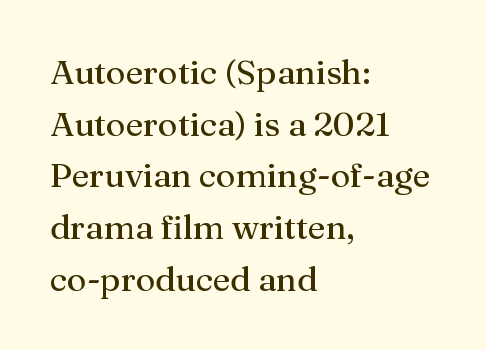
Upright lettering throughout. The passage shown is not underscored anywhere. A serif font was chosen for this passage. Which margin do the lines hug? The left one — the right edge is uneven. How would I describe the line gaps? Plain and ordinary.
